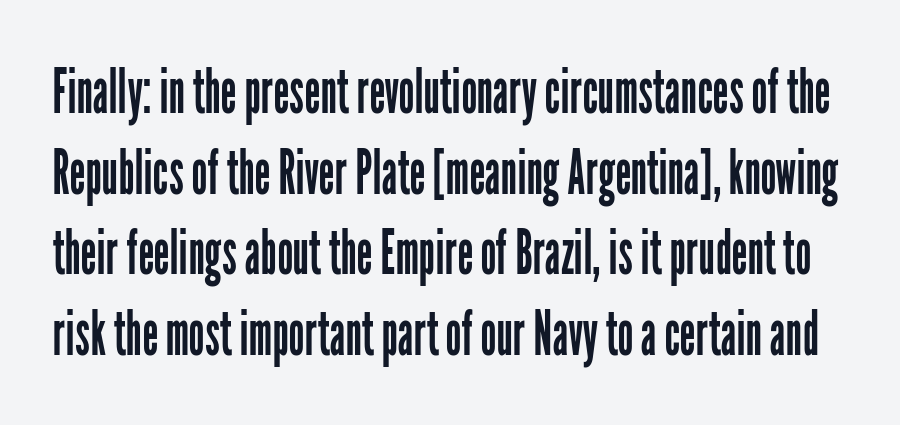
Q: Is the text bold? A: No.
Q: Is the text italic (slanted)? A: No, it is upright.
Q: Is the typeface a serif or a sans-serif typeface? A: Sans-serif.
Q: Is the text underlined? A: No.
Q: Is the spacing between letters normal or unusually wide? A: Normal.
Q: Is the spacing between lines tight, normal or loose? A: Normal.
Q: Width (condensed, normal, or wide)? A: Condensed.
Q: Stroke contrast? A: Low.
Q: x-height? A: Medium.
Q: Monospaced? A: No.
